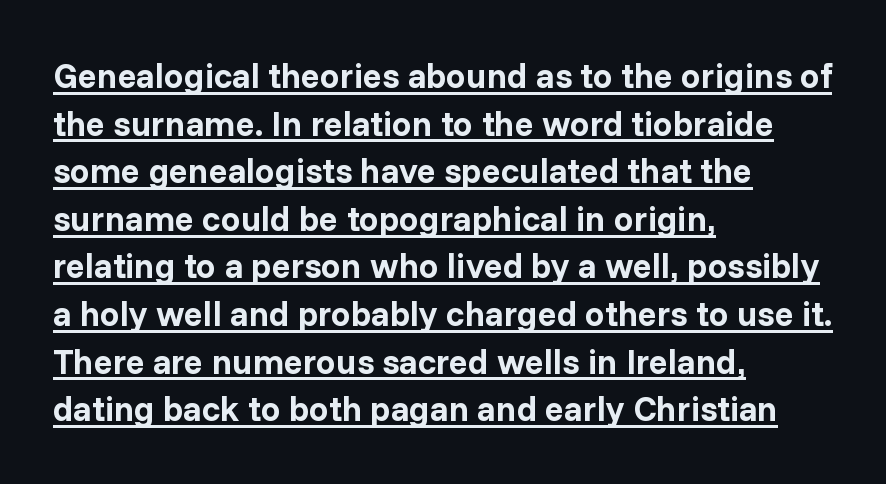
The image shows 35 px bold sans-serif type, upright; set left-aligned, normal line spacing (1.36x), normal letter spacing, underlined; low stroke contrast and a medium x-height.
